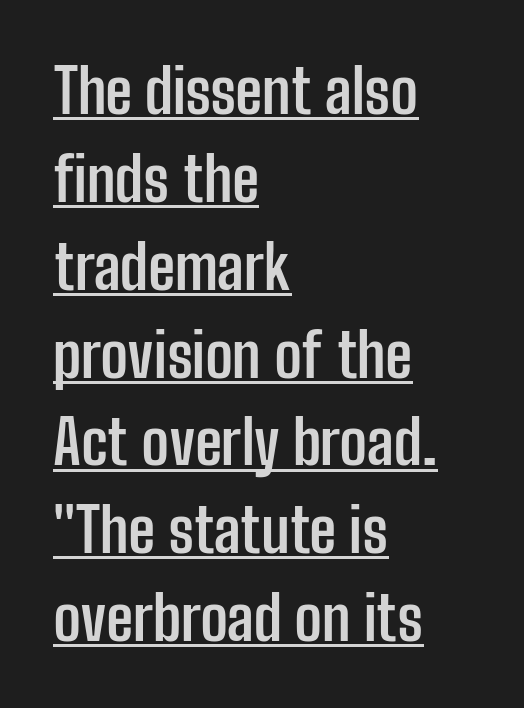
Line beginnings align vertically; line endings do not. A full-strength bold gives these letters their thick strokes. Evenly set lines give the paragraph a standard silhouette. The rendering uses natural spacing where letterforms have individual widths.
